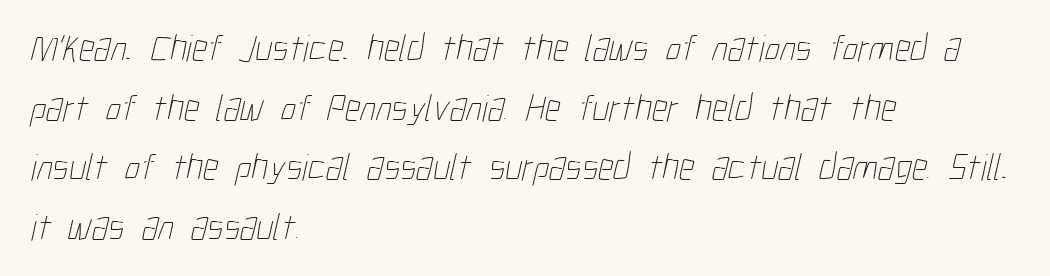
{"bold": "no", "weight": "thin", "width": "condensed", "stroke_contrast": "low", "x_height": "medium", "monospaced": "no", "underline": "no", "align": "left", "line_spacing": "normal", "line_spacing_ratio": 1.57, "letter_spacing": "normal", "letter_spacing_em": 0.0, "glyph_px": 38}
